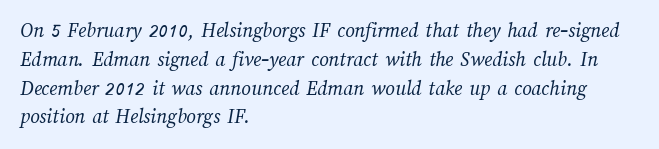
The image shows 21 px text type; set left-aligned, normal line spacing (1.37x), normal letter spacing, not underlined.
